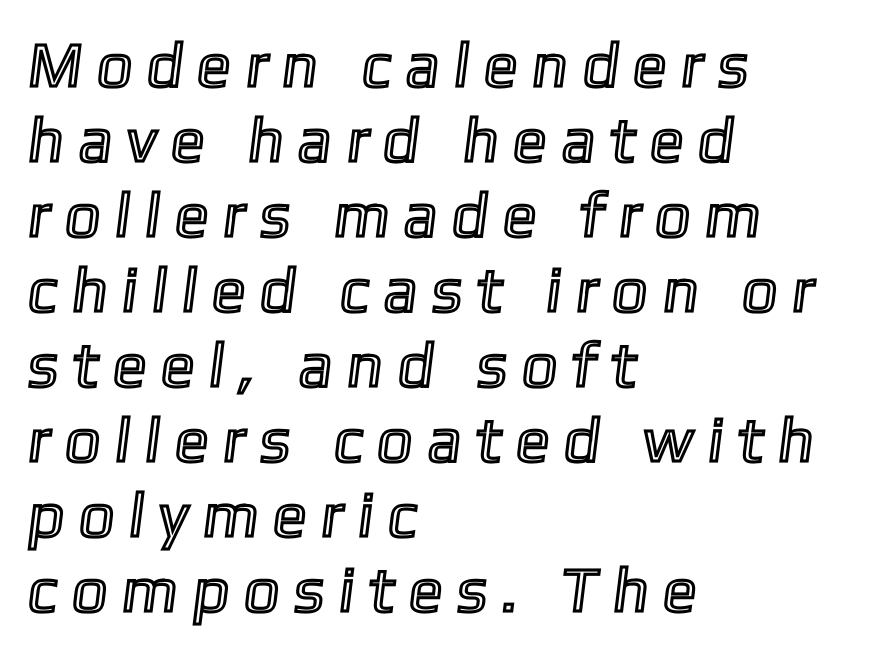
The image shows 63 px text type; set left-aligned, line spacing 1.19x, unusually wide letter spacing (+0.23 em), not underlined; a medium x-height.
